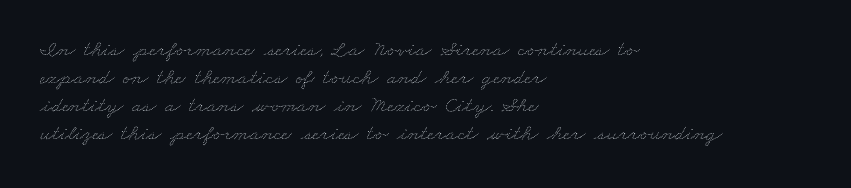
Q: Is the text bold? A: No.
Q: Is the text underlined? A: No.
Q: How is the paragraph aligned? A: Left-aligned.
Q: Is the spacing between letters normal or unusually wide? A: Normal.
Q: Is the spacing between lines tight, normal or loose? A: Normal.
